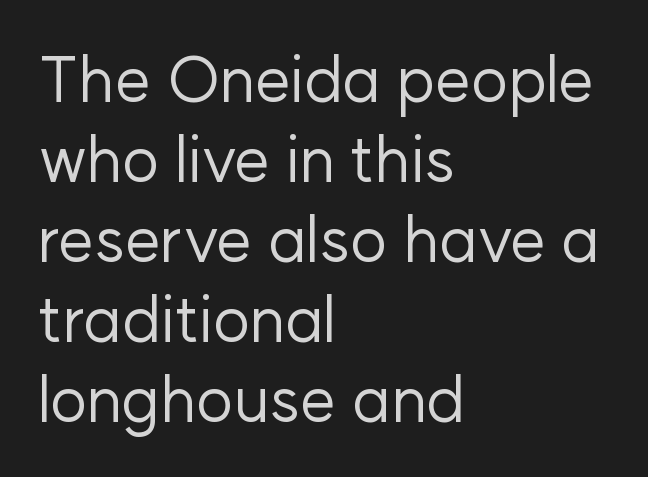
The image shows 64 px regular-weight sans-serif type, upright; set left-aligned, normal line spacing (1.25x), normal letter spacing, not underlined; low stroke contrast and a medium x-height.
